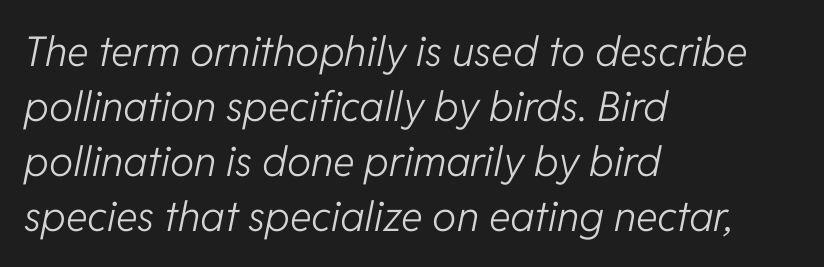
{"italic": "yes", "lean": "right", "slant_degrees": 11, "bold": "no", "weight": "light", "width": "normal", "stroke_contrast": "low", "x_height": "medium", "monospaced": "no", "underline": "no", "align": "left", "line_spacing": "normal", "line_spacing_ratio": 1.34, "letter_spacing": "normal", "letter_spacing_em": 0.0, "glyph_px": 41}
